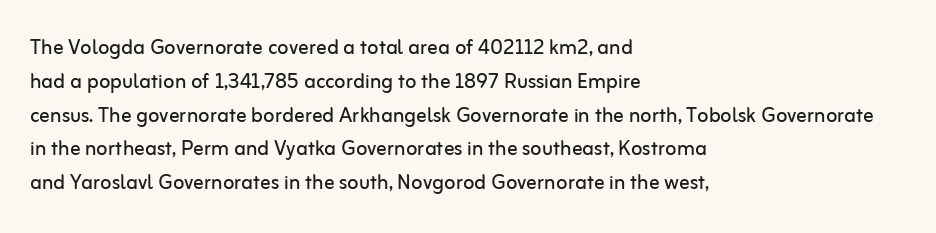
{"italic": "no", "bold": "no", "underline": "no", "align": "left", "line_spacing": "normal", "line_spacing_ratio": 1.3, "letter_spacing": "normal", "letter_spacing_em": 0.0, "glyph_px": 26}
